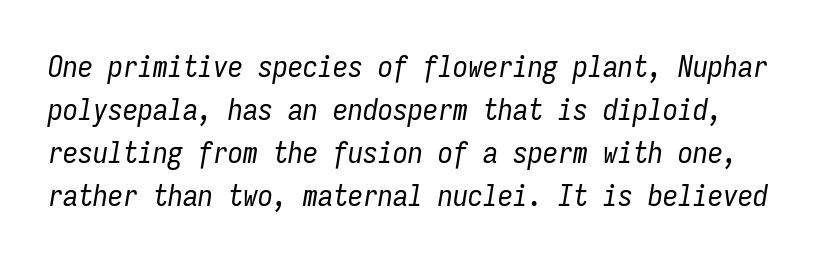
The image shows 30 px regular-weight, condensed type, italic (leaning right), monospaced; set normal line spacing (1.43x), normal letter spacing, not underlined; low stroke contrast and a medium x-height.
